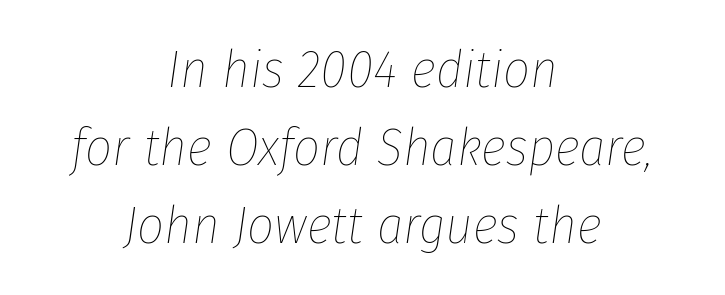
The image shows 53 px thin, condensed type, italic (leaning right); set centered, normal line spacing (1.47x), normal letter spacing, not underlined; low stroke contrast and a medium x-height.
